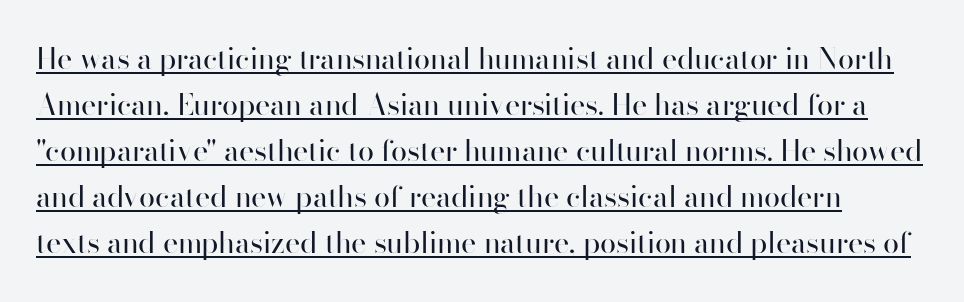
The rendering shows plain stroke endings on the letterforms — a sans-serif design. Each letter keeps its own natural width here, so spacing adapts to shape. Honestly, the row spacing looks completely unremarkable. Nobody touched the tracking dial on this one. Is the stroke heavy? The answer is a plain regular-or-lighter. Quick note: underline on.
